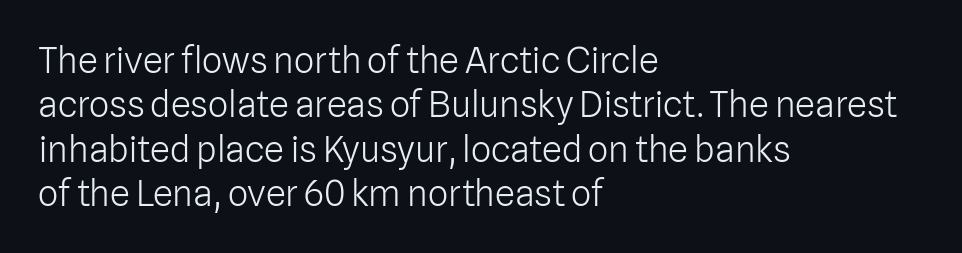
Q: Is the text bold? A: No.
Q: Is the text italic (slanted)? A: No, it is upright.
Q: Is the typeface a serif or a sans-serif typeface? A: Sans-serif.
Q: Is the text underlined? A: No.
Q: How is the paragraph aligned? A: Left-aligned.
Q: Is the spacing between letters normal or unusually wide? A: Normal.
Q: Width (condensed, normal, or wide)? A: Normal.
Q: Stroke contrast? A: Low.
Q: x-height? A: Medium.
Q: Monospaced? A: No.
